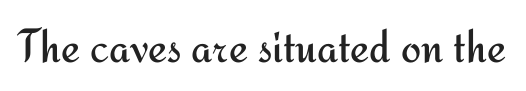
In terms of letterspacing, this is plain default setting. Note the varied advance widths — an 'i' is clearly narrower than an 'm'. Just letters on the line, the space beneath them empty. Nothing sits at the stroke ends, so this counts as sans-serif. Unlike italic type, these characters show no tilt at all.
